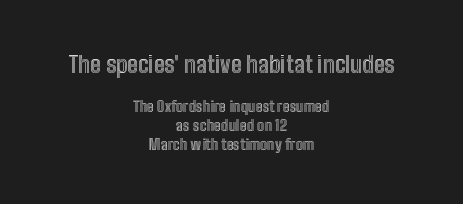
{"italic": "no", "underline": "no", "align": "center", "line_spacing": "normal", "line_spacing_ratio": 1.25, "letter_spacing": "normal", "letter_spacing_em": 0.0, "larger_block": "first", "size_ratio": 1.53, "glyph_px": 23}
